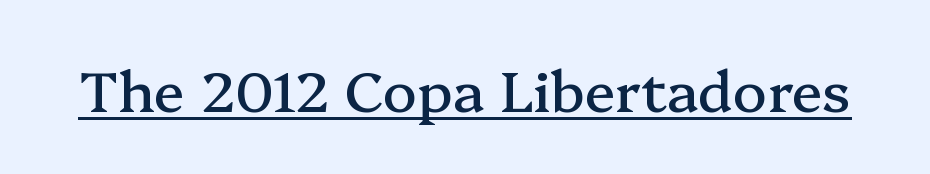
Q: Is the text italic (slanted)? A: No, it is upright.
Q: Is the typeface a serif or a sans-serif typeface? A: Serif.
Q: Is the text underlined? A: Yes.
Q: Is the spacing between letters normal or unusually wide? A: Normal.
Q: Width (condensed, normal, or wide)? A: Normal.
Q: Stroke contrast? A: Medium.
Q: x-height? A: Medium.
Q: Monospaced? A: No.
